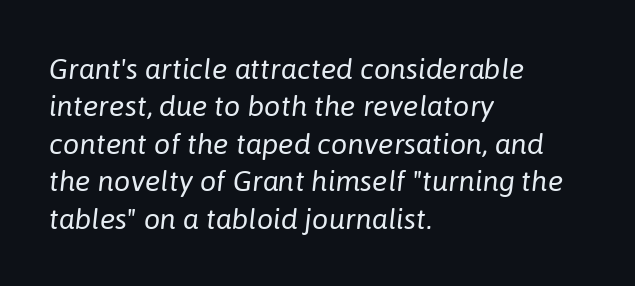
Q: Is the text bold? A: No.
Q: Is the text italic (slanted)? A: Yes, it leans right by about 6 degrees.
Q: Is the text underlined? A: No.
Q: How is the paragraph aligned? A: Left-aligned.
Q: Is the spacing between letters normal or unusually wide? A: Normal.
Q: Is the spacing between lines tight, normal or loose? A: Normal.
Q: Width (condensed, normal, or wide)? A: Normal.
Q: Stroke contrast? A: Low.
Q: x-height? A: Medium.
Q: Monospaced? A: No.
